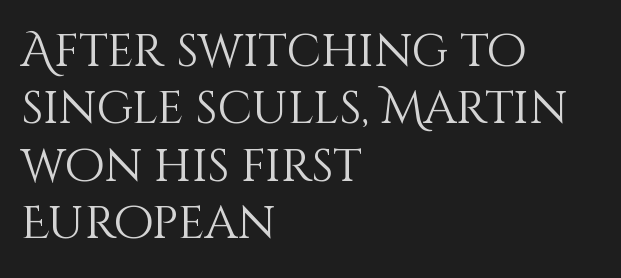
A roman cut, with each character standing at attention. The words here are not underlined. Vertically, the passage feels balanced, rows spaced as you'd expect. The font sits on the lighter half of the weight spectrum, regular included.
